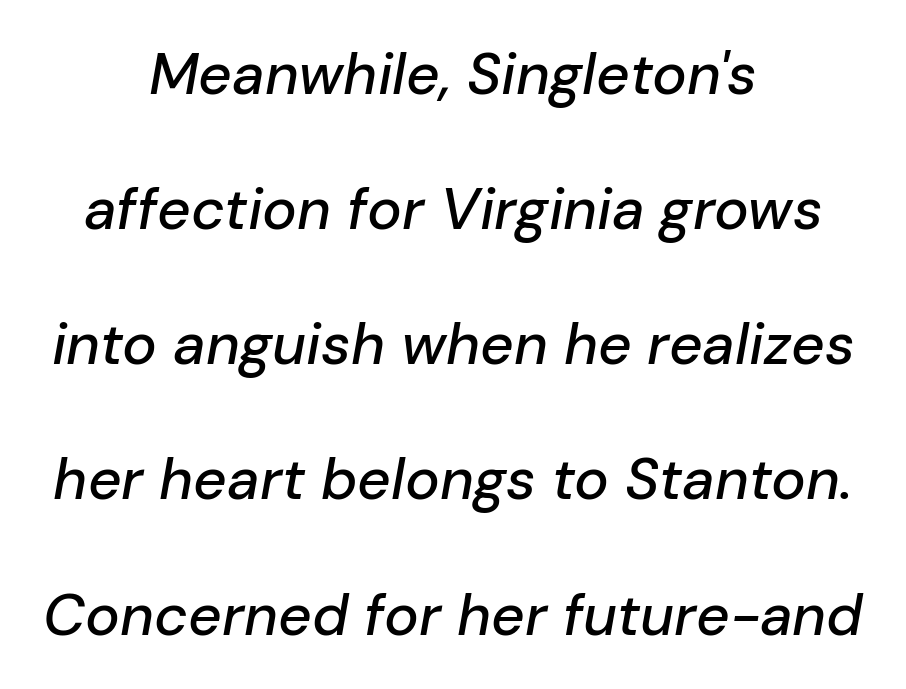
{"italic": "yes", "lean": "right", "slant_degrees": 10, "width": "normal", "stroke_contrast": "low", "x_height": "medium", "monospaced": "no", "underline": "no", "align": "center", "line_spacing": "loose", "line_spacing_ratio": 2.33, "letter_spacing": "normal", "letter_spacing_em": 0.0, "glyph_px": 58}
